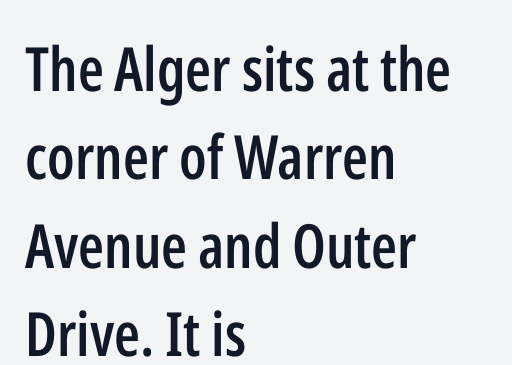
I'd describe the lettering as semibold — firm but not a full bold. The font's upright variant was chosen for this text. Students, note that the glyphs here touch the page at normal intervals. Note the varied advance widths — an 'i' is clearly narrower than an 'm'. Summary of vertical rhythm: regular, with standard interline spacing.
